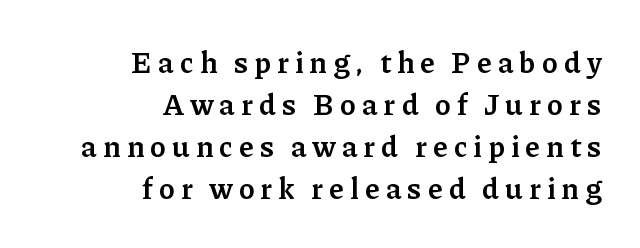
Q: Is the text bold? A: Semi-bold.
Q: Is the text italic (slanted)? A: No, it is upright.
Q: Is the typeface a serif or a sans-serif typeface? A: Serif.
Q: Is the text underlined? A: No.
Q: How is the paragraph aligned? A: Right-aligned.
Q: Is the spacing between letters normal or unusually wide? A: Unusually wide.
Q: Is the spacing between lines tight, normal or loose? A: Normal.
Q: Width (condensed, normal, or wide)? A: Normal.
Q: Stroke contrast? A: Low.
Q: x-height? A: Medium.
Q: Monospaced? A: No.
